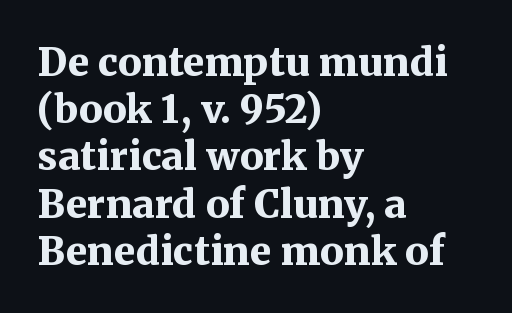
The ragged edge is on the right, which tells us the setting is flush left. Compared with typical body copy, the letter spacing here is the same. Are there feet on the stems? There are — it's a serif. The space beneath each line is pristine and unruled. A typesetter would call this proportional, since set widths differ per character. The font's upright variant was chosen for this text.
